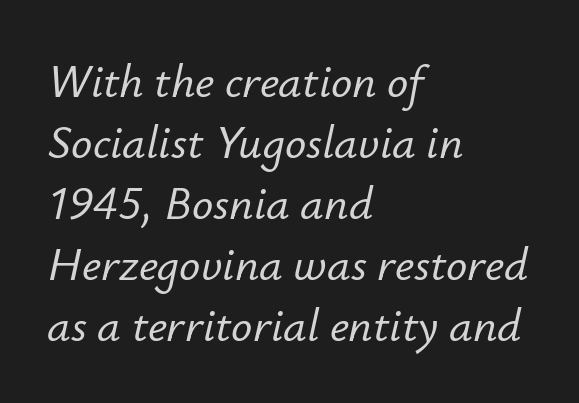
{"italic": "yes", "lean": "right", "slant_degrees": 12, "width": "normal", "stroke_contrast": "low", "x_height": "small", "monospaced": "no", "underline": "no", "align": "left", "line_spacing": "normal", "line_spacing_ratio": 1.3, "letter_spacing": "normal", "letter_spacing_em": 0.0, "glyph_px": 47}
